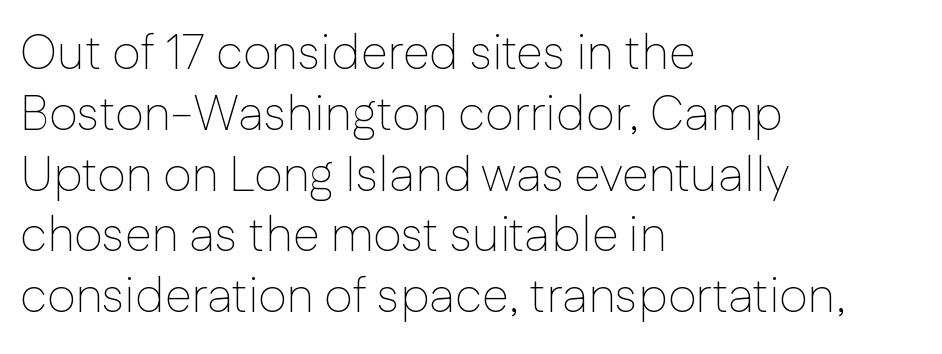
{"serif": "no", "italic": "no", "bold": "no", "weight": "thin", "width": "normal", "stroke_contrast": "low", "x_height": "medium", "monospaced": "no", "underline": "no", "align": "left", "line_spacing_ratio": 1.24, "letter_spacing": "normal", "letter_spacing_em": 0.0, "glyph_px": 49}
